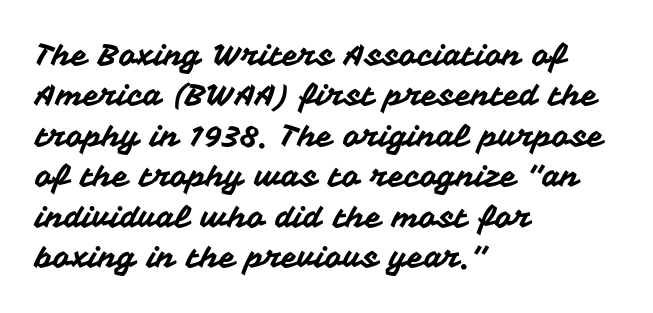
{"serif": "no", "width": "normal", "stroke_contrast": "medium", "x_height": "medium", "monospaced": "no", "underline": "no", "align": "left", "line_spacing": "normal", "line_spacing_ratio": 1.35, "letter_spacing": "normal", "letter_spacing_em": 0.0, "glyph_px": 30}
